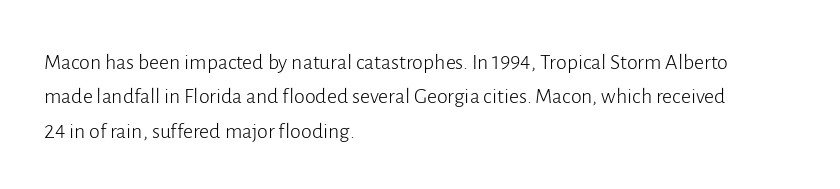
The image shows 22 px text type, upright; set left-aligned, normal line spacing (1.56x), normal letter spacing, not underlined.
